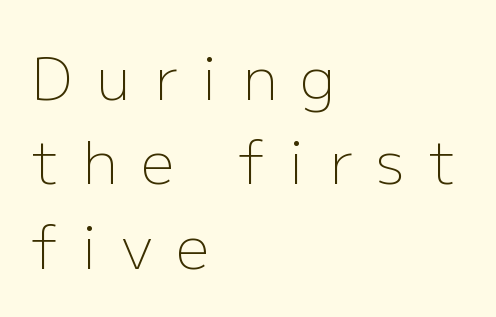
Which margin do the lines hug? The left one — the right edge is uneven. The typography opts for an upright posture over an oblique one. Decoration check: the copy has no underline. No heavy texture on the line: the type isn't bold. Caption: expanded tracking, letters set apart. Each letter's strokes conclude bluntly, with no projecting serifs.
